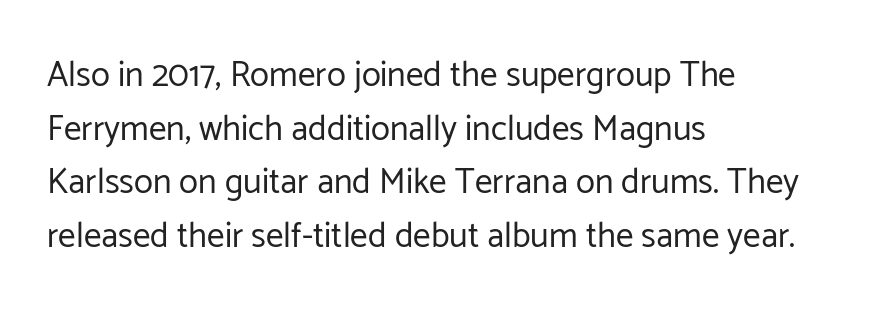
The image shows 35 px regular-weight sans-serif type, upright; set left-aligned, normal line spacing (1.53x), normal letter spacing, not underlined; low stroke contrast and a medium x-height.
